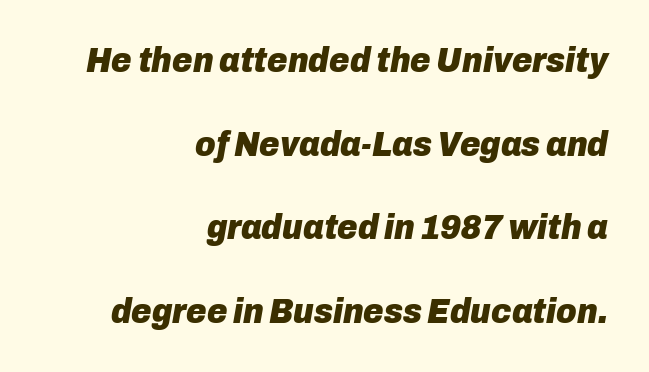
Q: Is the text bold? A: Yes.
Q: Is the text italic (slanted)? A: Yes, it leans right by about 10 degrees.
Q: Is the text underlined? A: No.
Q: How is the paragraph aligned? A: Right-aligned.
Q: Is the spacing between letters normal or unusually wide? A: Normal.
Q: Is the spacing between lines tight, normal or loose? A: Loose.
Q: Width (condensed, normal, or wide)? A: Normal.
Q: Stroke contrast? A: Low.
Q: x-height? A: Medium.
Q: Monospaced? A: No.
